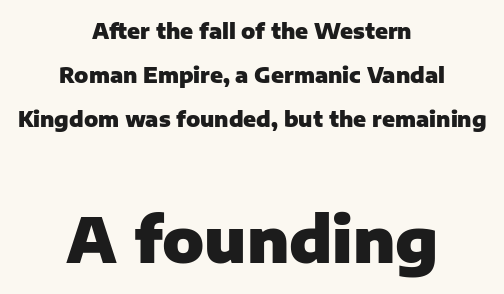
The image shows 62 px heavy sans-serif type, upright; set centered, loose line spacing (2.1x), normal letter spacing, not underlined; the second (bottom) block is 2.95x larger; low stroke contrast and a medium x-height.
